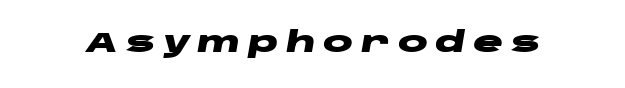
{"italic": "yes", "lean": "right", "slant_degrees": 10, "bold": "yes", "weight": "heavy", "width": "wide", "stroke_contrast": "low", "x_height": "large", "monospaced": "no", "underline": "no", "letter_spacing": "wide", "letter_spacing_em": 0.26, "glyph_px": 28}
